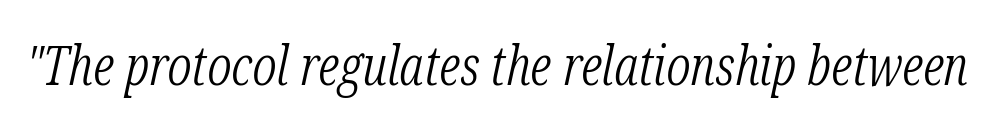
Observe the lean: these are italic letterforms. Underline: absent. Character widths vary here, with narrow letters taking less room than wide ones. Tracking here is standard; glyphs follow each other at the usual distance. The letters carry serifs — small finishing strokes at the ends of their stems.
